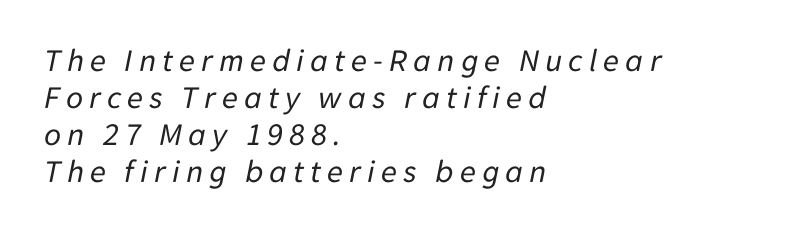
The image shows 33 px regular-weight type, italic (leaning right); set left-aligned, tight line spacing (1.12x), not underlined; low stroke contrast and a medium x-height.
